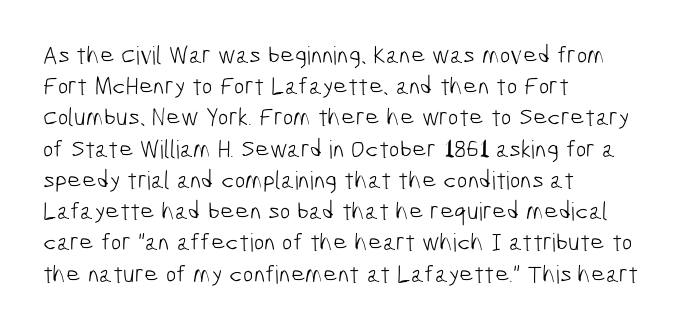
The image shows 25 px text type; set left-aligned, normal line spacing (1.25x), normal letter spacing, not underlined.
